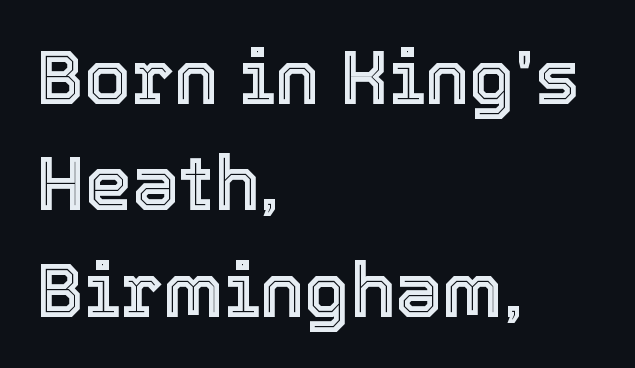
Line starts are locked; line ends wander. The specimen reads as upright at a glance. Honestly, there is no underline to notice here at all. Each letter keeps its own natural width here, so spacing adapts to shape. What's the leading like? Ordinary, nothing unusual.
